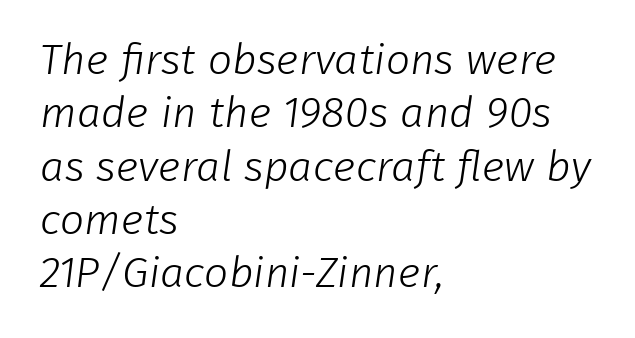
{"serif": "no", "bold": "no", "weight": "light", "width": "normal", "stroke_contrast": "low", "x_height": "medium", "monospaced": "no", "underline": "no", "align": "left", "line_spacing_ratio": 1.24, "letter_spacing": "normal", "letter_spacing_em": 0.0, "glyph_px": 43}
